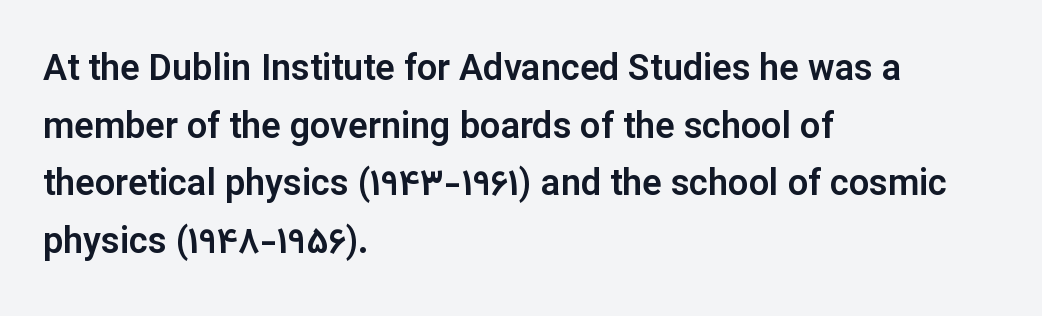
{"serif": "no", "italic": "no", "width": "normal", "stroke_contrast": "low", "x_height": "medium", "monospaced": "no", "underline": "no", "align": "left", "line_spacing": "normal", "line_spacing_ratio": 1.6, "letter_spacing": "normal", "letter_spacing_em": 0.0, "glyph_px": 36}
